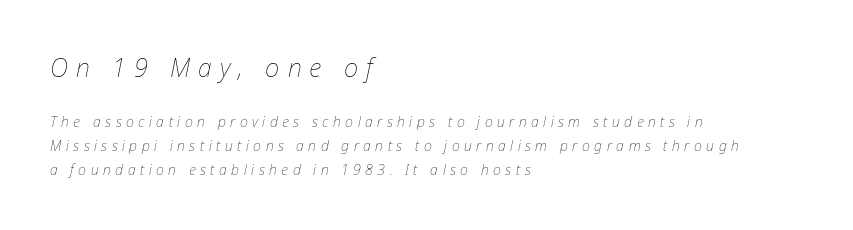
{"italic": "yes", "lean": "right", "slant_degrees": 12, "bold": "no", "underline": "no", "align": "left", "line_spacing": "normal", "line_spacing_ratio": 1.69, "letter_spacing": "wide", "letter_spacing_em": 0.32, "larger_block": "first", "size_ratio": 1.79, "glyph_px": 25}
